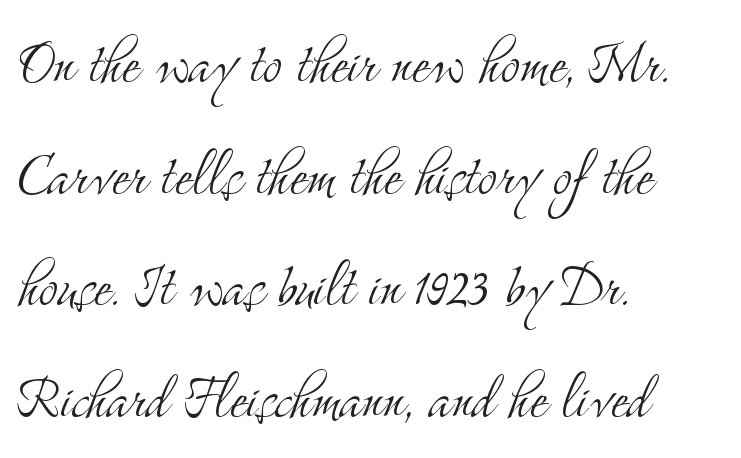
The image shows 72 px light, condensed serif type; set left-aligned, normal line spacing (1.55x), normal letter spacing, not underlined; medium stroke contrast and a small x-height.
